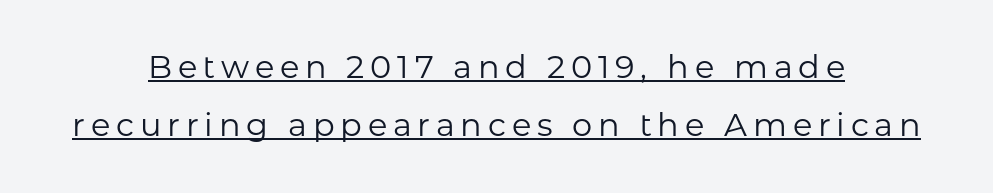
The image shows 32 px regular-weight sans-serif type, upright; set centered, line spacing 1.82x, underlined; low stroke contrast and a medium x-height.
